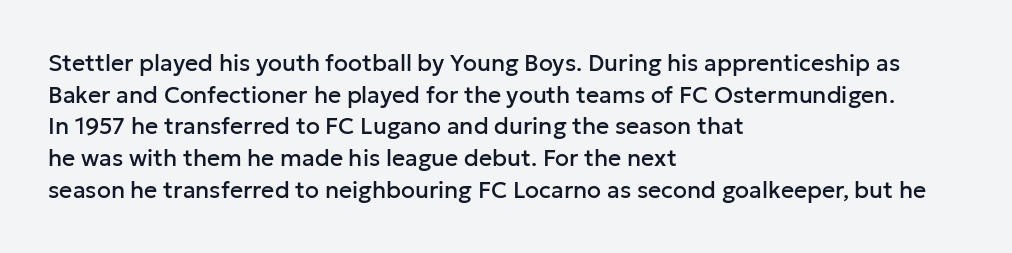
The tracking reads as untouched default to a designer's eye. These lines were composed using upright roman letters. A clean baseline with only descenders dipping below it. The designer left line spacing at the default. The lines are quadded left.
